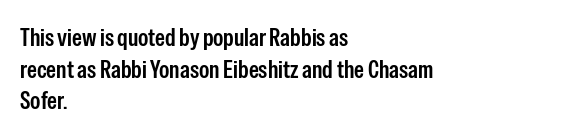
A semibold gives these letters moderate extra thickness, short of bold. The vertical gap from one line to the next is medium. The axis of the letterforms is exactly vertical. A typesetter would call this zero additional tracking. Plain, unruled lines of type. Leftover space on each line is placed entirely after the last word.
